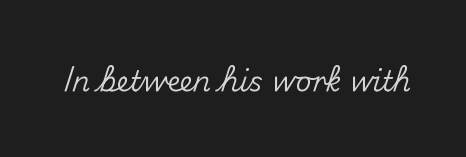
{"serif": "no", "width": "normal", "stroke_contrast": "medium", "x_height": "small", "monospaced": "no", "underline": "no", "letter_spacing": "normal", "letter_spacing_em": 0.0, "glyph_px": 28}
